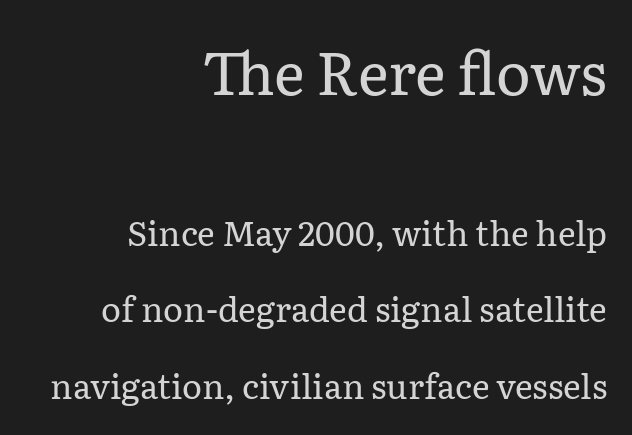
{"serif": "yes", "italic": "no", "bold": "no", "weight": "regular", "width": "normal", "stroke_contrast": "low", "x_height": "medium", "monospaced": "no", "underline": "no", "align": "right", "line_spacing": "loose", "line_spacing_ratio": 2.25, "letter_spacing": "normal", "letter_spacing_em": 0.0, "larger_block": "first", "size_ratio": 1.74, "glyph_px": 59}
